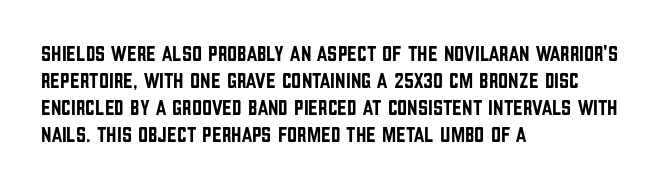
Is the block centered? No — it sits flush against the left margin. Beneath every word, the page is bare. What stands out about the letter spacing? Nothing — it is the standard amount. The lettering stays uniformly vertical, giving the passage a roman look.
